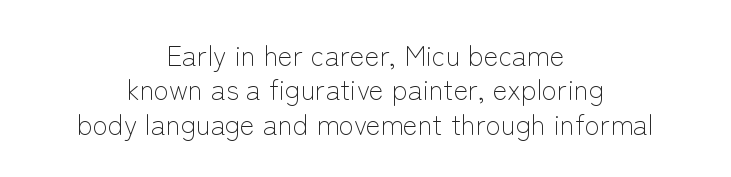
Q: Is the text bold? A: No.
Q: Is the text italic (slanted)? A: No, it is upright.
Q: Is the typeface a serif or a sans-serif typeface? A: Sans-serif.
Q: Is the text underlined? A: No.
Q: How is the paragraph aligned? A: Centered.
Q: Is the spacing between letters normal or unusually wide? A: Normal.
Q: Width (condensed, normal, or wide)? A: Normal.
Q: Stroke contrast? A: Low.
Q: x-height? A: Medium.
Q: Monospaced? A: No.
